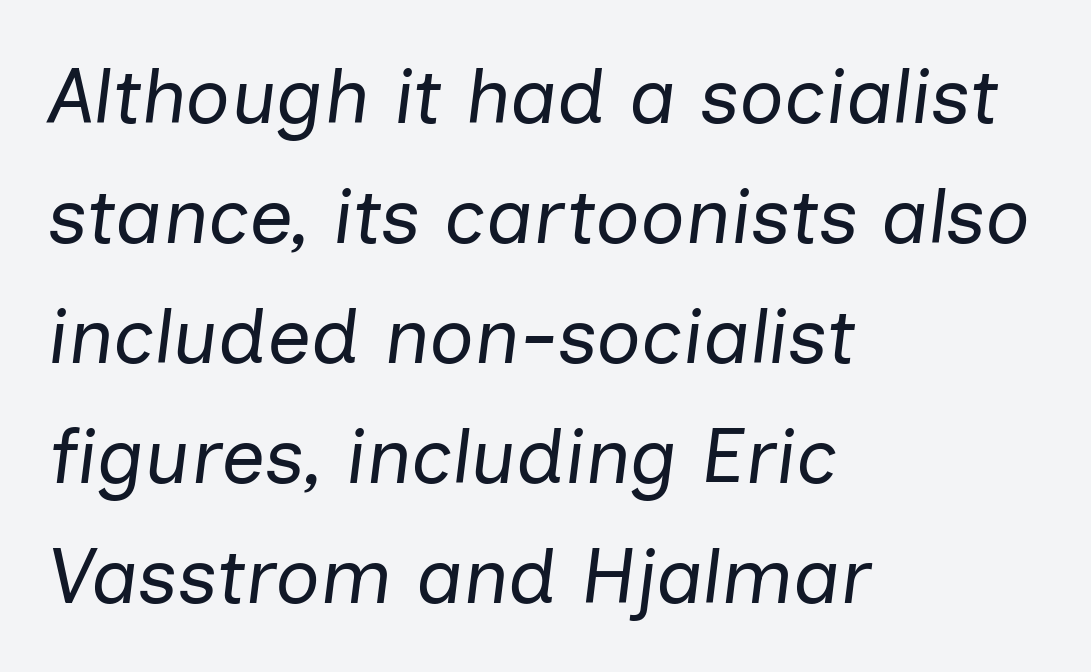
The image shows 78 px regular-weight type, italic (leaning right); set left-aligned, normal line spacing (1.54x), normal letter spacing, not underlined; low stroke contrast and a medium x-height.
